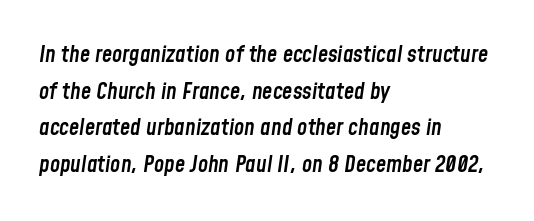
{"italic": "yes", "lean": "right", "slant_degrees": 8, "bold": "semi", "underline": "no", "align": "left", "line_spacing": "normal", "line_spacing_ratio": 1.59, "letter_spacing": "normal", "letter_spacing_em": 0.0, "glyph_px": 23}
